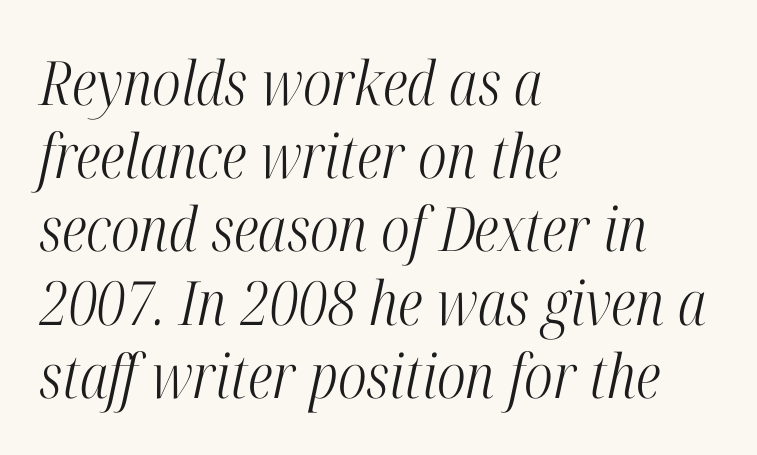
{"serif": "yes", "italic": "yes", "lean": "right", "slant_degrees": 12, "bold": "no", "weight": "light", "width": "condensed", "stroke_contrast": "high", "x_height": "medium", "monospaced": "no", "underline": "no", "align": "left", "line_spacing_ratio": 1.2, "letter_spacing": "normal", "letter_spacing_em": 0.0, "glyph_px": 61}
